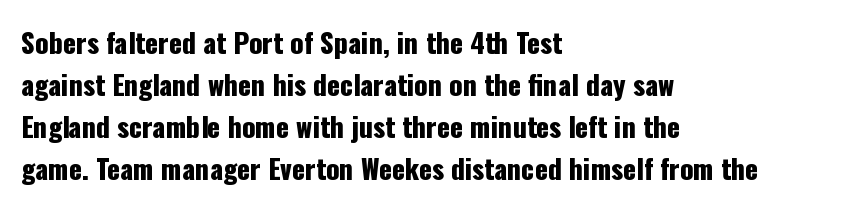
Quick note: underline off. The typesetter chose a ragged-right arrangement here. Posture: straight, roman, zero tilt. Leading: standard. Words appear dense and cohesive because spacing is normal.
